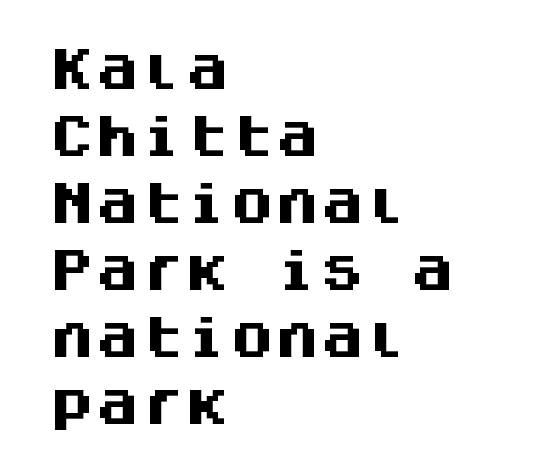
The image shows 45 px heavy sans-serif type, upright, monospaced; set left-aligned, normal line spacing (1.49x), normal letter spacing, not underlined; medium stroke contrast and a large x-height.
